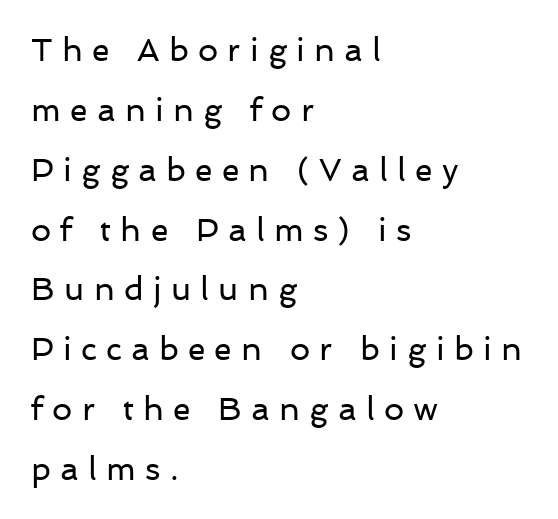
The image shows 32 px regular-weight sans-serif type, upright; set left-aligned, line spacing 1.87x, unusually wide letter spacing (+0.29 em), not underlined; low stroke contrast and a medium x-height.
